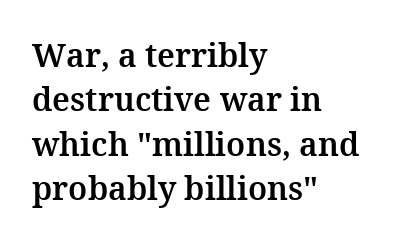
The image shows 32 px serif type, upright; set left-aligned, normal line spacing (1.39x), normal letter spacing, not underlined; medium stroke contrast and a medium x-height.
